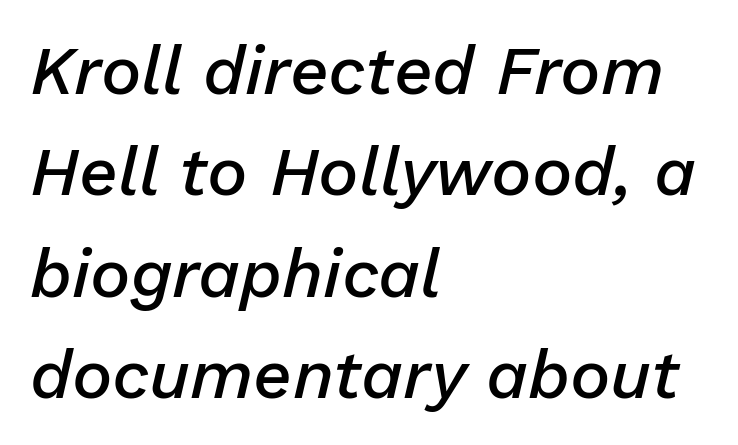
The image shows 68 px semibold type, italic (leaning right); set left-aligned, normal line spacing (1.49x), normal letter spacing, not underlined; low stroke contrast and a medium x-height.
